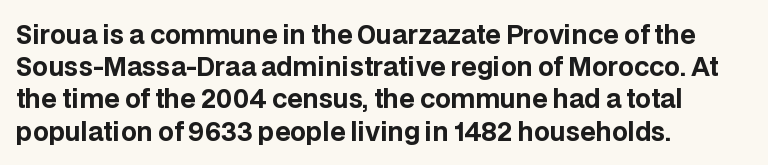
The image shows 25 px bold type, upright; set left-aligned, normal line spacing (1.29x), normal letter spacing, not underlined.
